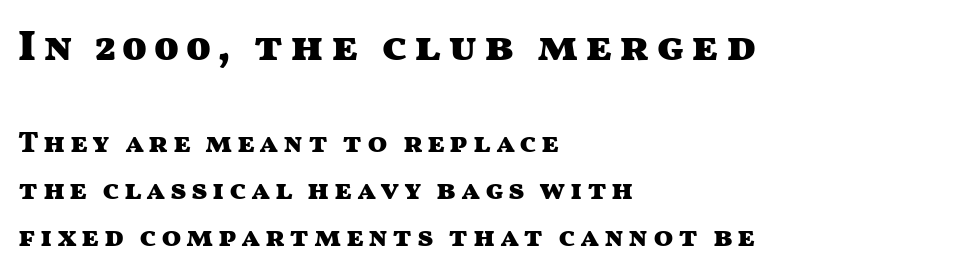
What kind of face is this? One without serifs — a sans. Is the lower block the larger one? No — the upper block carries the bigger type. The typography opts for an upright posture over an oblique one. The rendering uses natural spacing where letterforms have individual widths.
